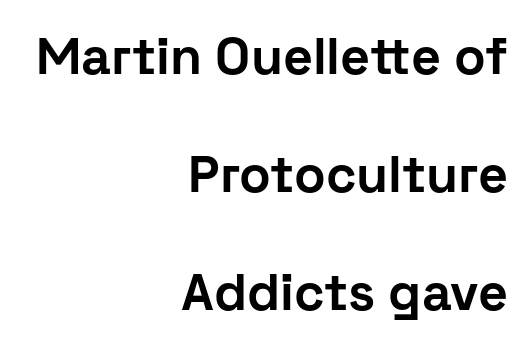
{"serif": "no", "italic": "no", "bold": "yes", "weight": "bold", "width": "normal", "stroke_contrast": "low", "x_height": "medium", "monospaced": "no", "underline": "no", "align": "right", "line_spacing": "loose", "line_spacing_ratio": 2.27, "letter_spacing": "normal", "letter_spacing_em": 0.0, "glyph_px": 52}
